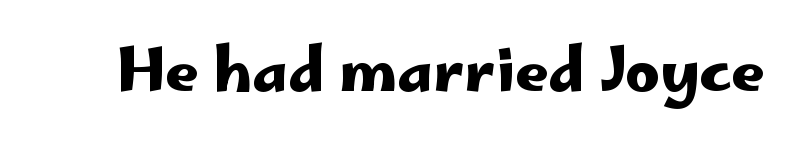
Underline: absent. A typesetter would mark this as roman, not italic. Tracking value appears to be zero — textbook default spacing. The face used here is proportionally spaced, like ordinary book or web type. Each letter's strokes conclude bluntly, with no projecting serifs.
